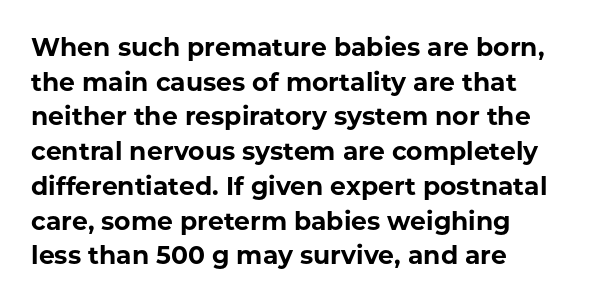
The image shows 25 px bold type, upright; set left-aligned, normal line spacing (1.39x), normal letter spacing, not underlined.
